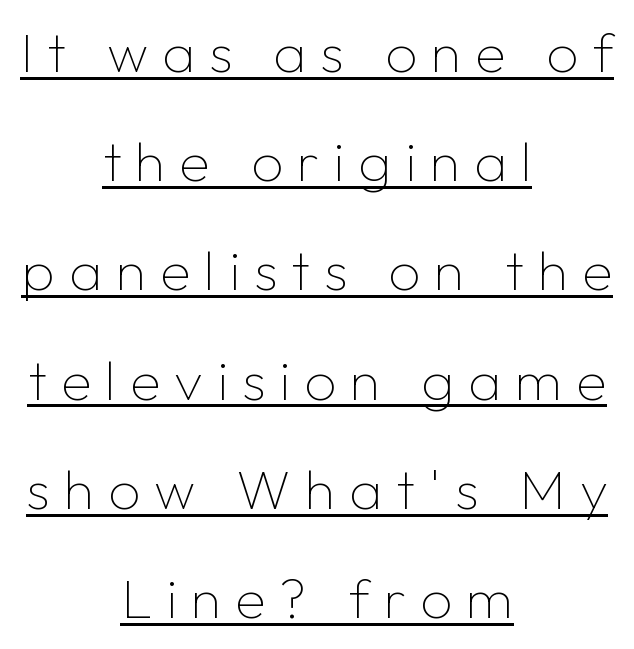
{"serif": "no", "italic": "no", "bold": "no", "weight": "thin", "width": "normal", "stroke_contrast": "low", "x_height": "medium", "monospaced": "no", "underline": "yes", "align": "center", "line_spacing": "loose", "line_spacing_ratio": 1.95, "letter_spacing": "wide", "letter_spacing_em": 0.25, "glyph_px": 56}
